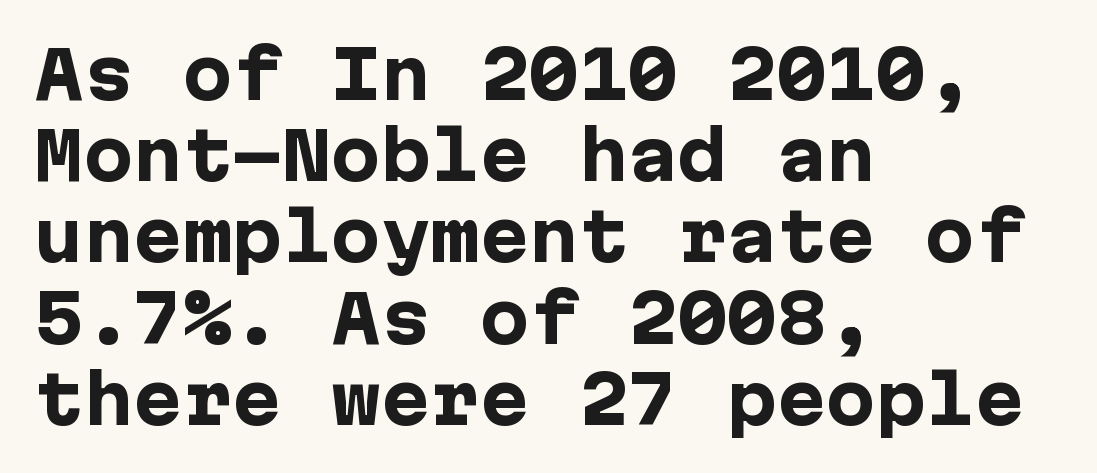
Q: Is the text bold? A: Yes.
Q: Is the text italic (slanted)? A: No, it is upright.
Q: Is the typeface a serif or a sans-serif typeface? A: Sans-serif.
Q: Is the text underlined? A: No.
Q: How is the paragraph aligned? A: Left-aligned.
Q: Is the spacing between letters normal or unusually wide? A: Normal.
Q: Width (condensed, normal, or wide)? A: Normal.
Q: Stroke contrast? A: Low.
Q: x-height? A: Medium.
